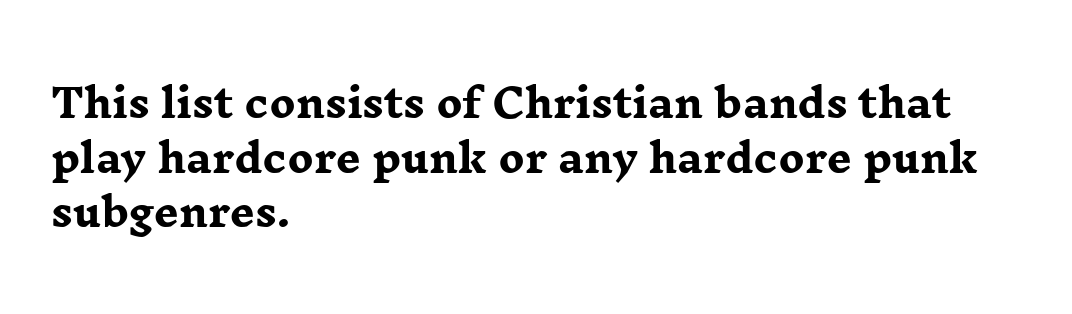
The image shows 39 px heavy, wide serif type, upright; set left-aligned, normal line spacing (1.4x), normal letter spacing, not underlined; low stroke contrast and a medium x-height.
